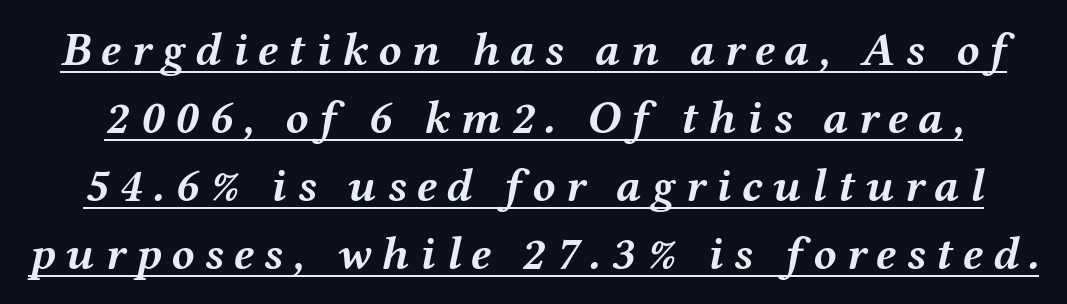
{"italic": "yes", "lean": "right", "slant_degrees": 12, "bold": "yes", "weight": "semibold", "width": "wide", "stroke_contrast": "medium", "x_height": "medium", "monospaced": "no", "underline": "yes", "line_spacing": "normal", "line_spacing_ratio": 1.45, "letter_spacing": "wide", "letter_spacing_em": 0.22, "glyph_px": 47}
